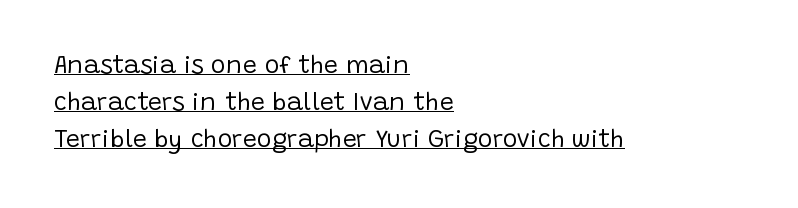
The passage shown is underscored from start to finish. Does the leading feel generous? No, just average. Tracking here is standard; glyphs follow each other at the usual distance. Does the copy run flush right? No — it runs flush left. Italic? Not at all — the glyphs are vertical. Nothing heavy about these letters — not bold at all.
